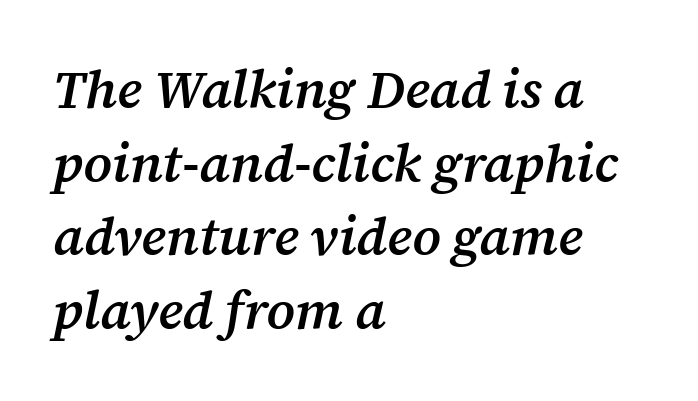
{"serif": "yes", "italic": "yes", "lean": "right", "slant_degrees": 12, "bold": "semi", "weight": "semibold", "width": "normal", "stroke_contrast": "medium", "x_height": "medium", "monospaced": "no", "underline": "no", "align": "left", "line_spacing": "normal", "line_spacing_ratio": 1.39, "letter_spacing": "normal", "letter_spacing_em": 0.0, "glyph_px": 53}
